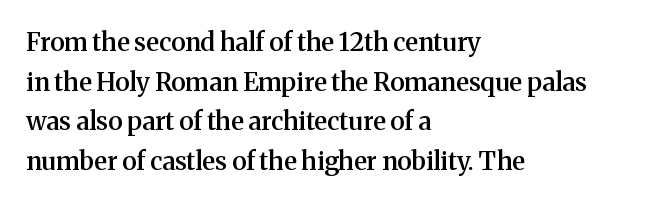
{"italic": "no", "bold": "semi", "underline": "no", "align": "left", "line_spacing": "normal", "line_spacing_ratio": 1.59, "letter_spacing": "normal", "letter_spacing_em": 0.0, "glyph_px": 25}
